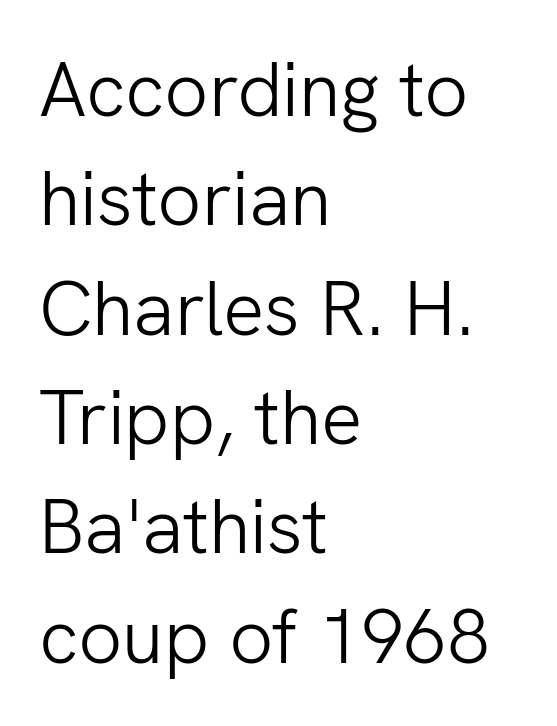
{"serif": "no", "italic": "no", "bold": "no", "weight": "light", "width": "normal", "stroke_contrast": "low", "x_height": "medium", "monospaced": "no", "underline": "no", "align": "left", "line_spacing": "normal", "line_spacing_ratio": 1.42, "letter_spacing": "normal", "letter_spacing_em": 0.0, "glyph_px": 77}
